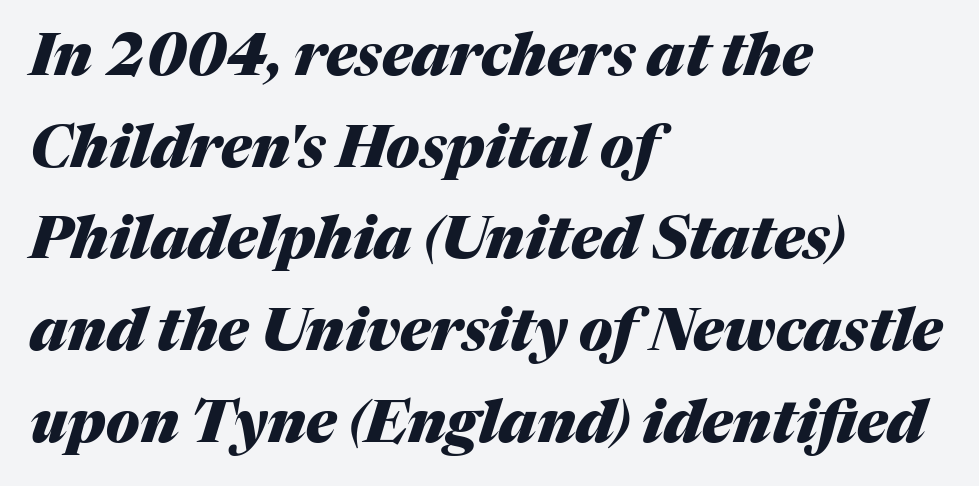
Letter spacing: default. Would a proofreader flag this as italicized? Yes. Layout note: lines flush left. Quick note: interline space is typical. You could not count columns in this text — the font is proportionally spaced. Quick note: underline off.
